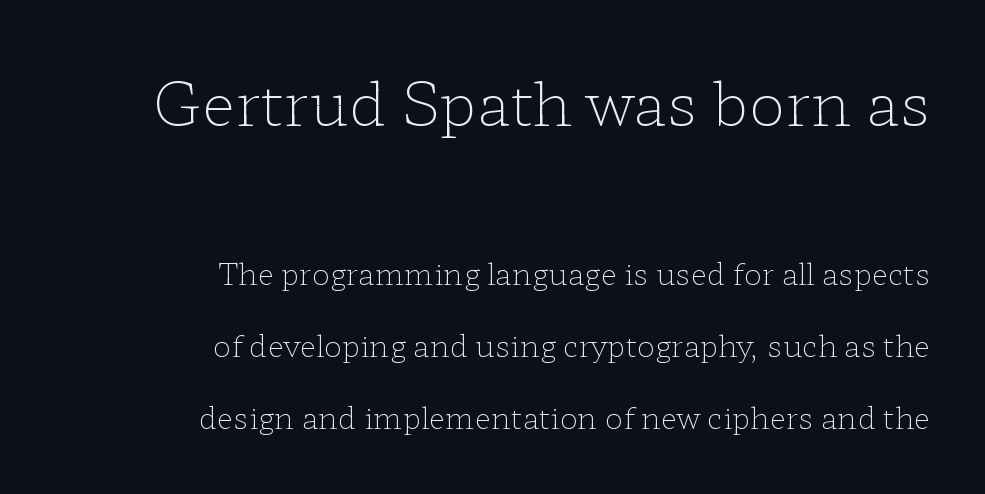
Whoever set this chose breathing room over compactness in the vertical rhythm. Designer's note — italics off, roman on. All the whitespace from short lines collects on the left. Stem width sits at or under what a default text font uses. Tracking here is standard; glyphs follow each other at the usual distance.
